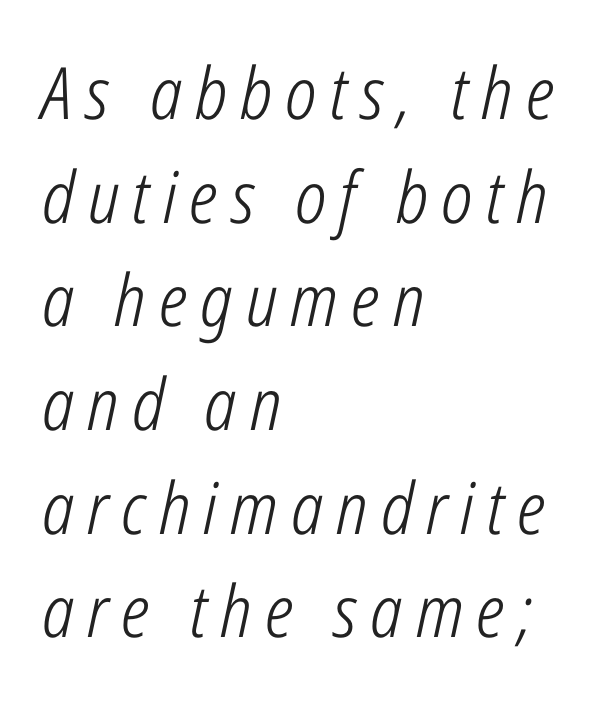
Stem width sits at or under what a default text font uses. The leading is moderate, giving the passage an even texture. These lines are rendered in a variable-pitch font. Observe the lean: these are italic letterforms.
